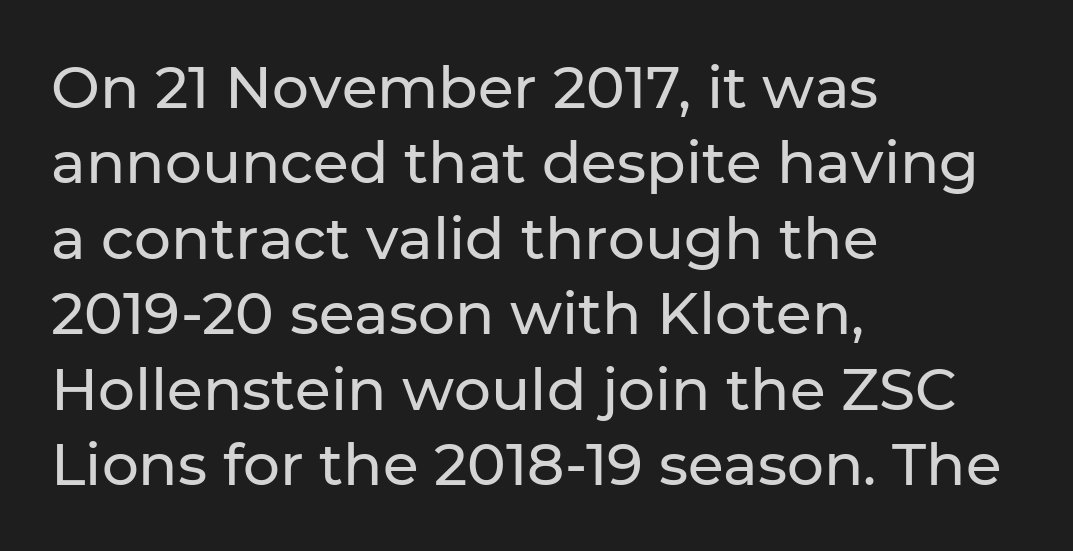
The image shows 58 px sans-serif type, upright; set left-aligned, normal line spacing (1.3x), normal letter spacing, not underlined; low stroke contrast and a medium x-height.
